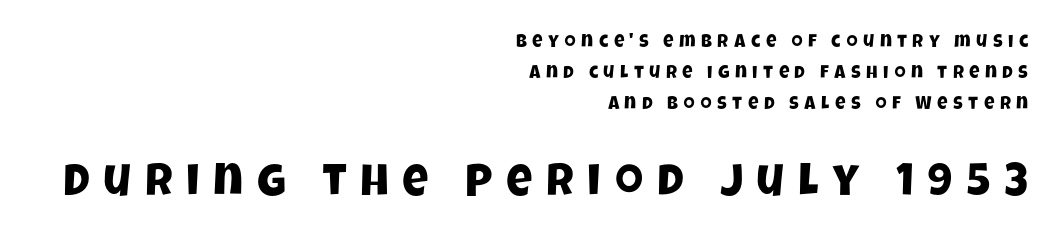
{"serif": "no", "width": "condensed", "stroke_contrast": "low", "x_height": "large", "monospaced": "no", "underline": "no", "align": "right", "line_spacing_ratio": 1.73, "letter_spacing": "wide", "letter_spacing_em": 0.31, "larger_block": "second", "size_ratio": 2.5, "glyph_px": 45}
